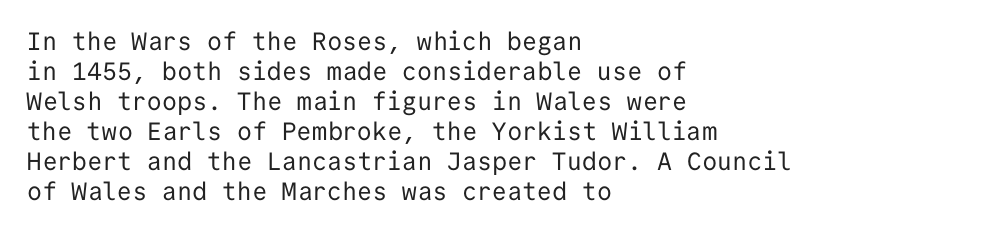
Q: Is the text bold? A: No.
Q: Is the text italic (slanted)? A: No, it is upright.
Q: Is the text underlined? A: No.
Q: How is the paragraph aligned? A: Left-aligned.
Q: Is the spacing between letters normal or unusually wide? A: Normal.
